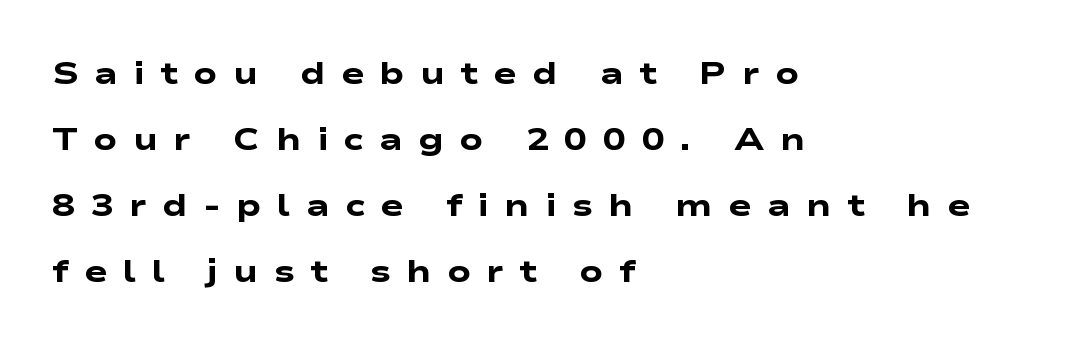
Each word looks stretched out because of the extra space between its letters. If you drew a ruler down the left edge, every line would touch it. Glance below the letters and you will spot only blank space. The type family on display is of the sans-serif kind.
